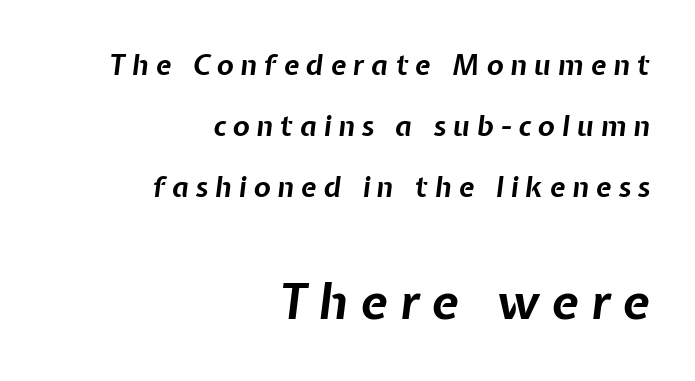
Is the block centered? No — it sits flush against the right margin. The strokes are fattened all the way to bold. The passage shown leans; its letterforms are oblique. The face used here is proportionally spaced, like ordinary book or web type. Short note: letters widely spaced. The strip under each line holds only bare page.
